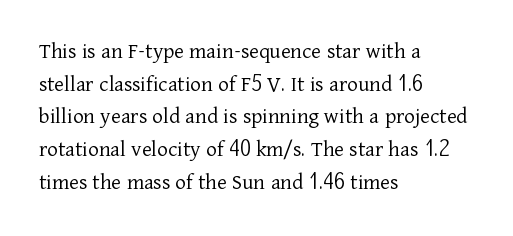
The image shows 23 px text type, upright; set left-aligned, normal line spacing (1.42x), normal letter spacing, not underlined.
